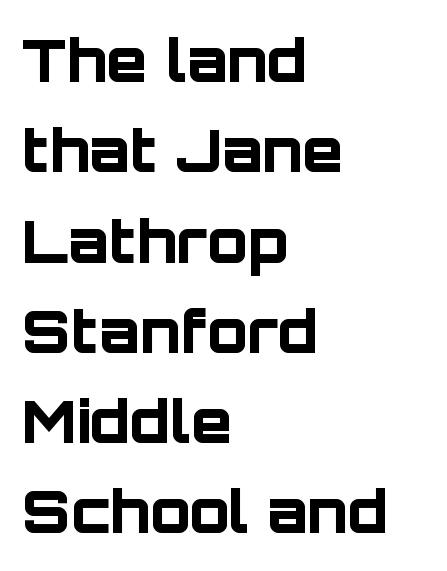
{"serif": "no", "italic": "no", "bold": "yes", "weight": "bold", "width": "normal", "stroke_contrast": "low", "x_height": "large", "monospaced": "no", "underline": "no", "align": "left", "line_spacing": "normal", "line_spacing_ratio": 1.53, "letter_spacing": "normal", "letter_spacing_em": 0.0, "glyph_px": 59}
